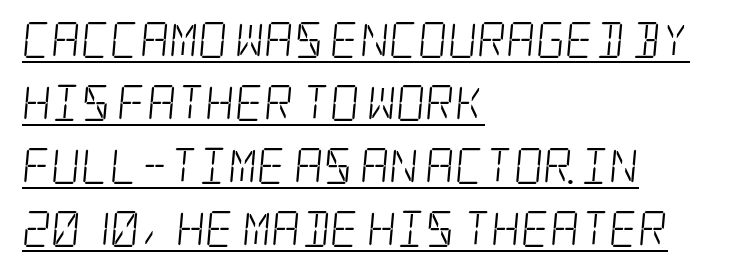
Spacing between characters is what you'd get straight out of the box. Compared with undecorated copy, this sample adds a rule below the words. The font sits on the lighter half of the weight spectrum, regular included. This rendering uses left alignment, leaving the right contour irregular.
